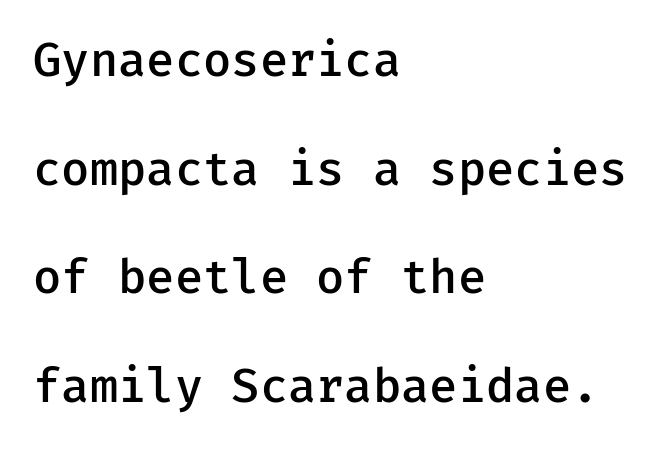
Horizontal bands of white between lines are thick stripes. Note: no serifs on the glyphs. Underlining? Definitely not there. These lines keep a tight, regular rhythm from letter to letter. Vertical strokes here are truly vertical. A classic flush-left, rag-right setting is used for this passage.
